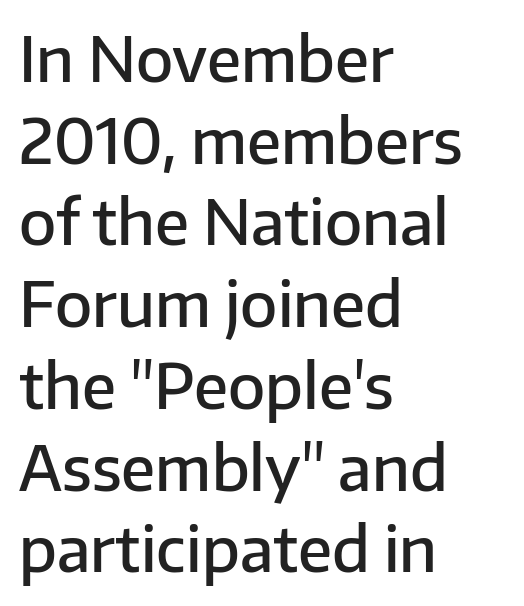
This rendering features lettering with no underline. Does the type have serifs? No, each stem ends abruptly. Do the characters align in a grid? No, the font is proportional. Posture: vertical.
